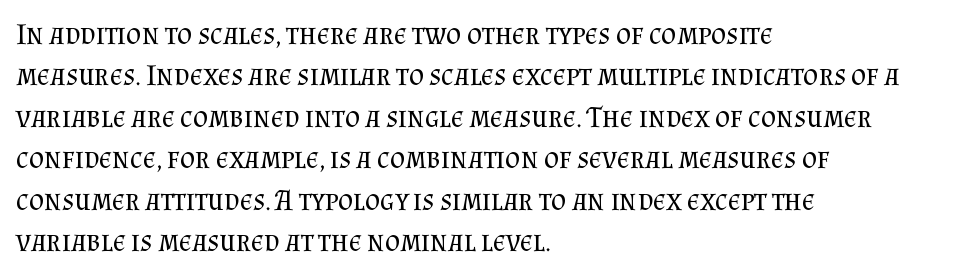
Q: Is the text bold? A: No.
Q: Is the text italic (slanted)? A: No, it is upright.
Q: Is the typeface a serif or a sans-serif typeface? A: Serif.
Q: Is the text underlined? A: No.
Q: How is the paragraph aligned? A: Left-aligned.
Q: Is the spacing between letters normal or unusually wide? A: Normal.
Q: Is the spacing between lines tight, normal or loose? A: Normal.
Q: Width (condensed, normal, or wide)? A: Normal.
Q: Stroke contrast? A: Medium.
Q: x-height? A: Small.
Q: Monospaced? A: No.
